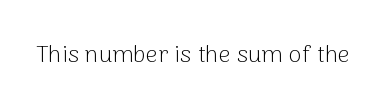
{"italic": "no", "bold": "no", "underline": "no", "letter_spacing": "normal", "letter_spacing_em": 0.0, "glyph_px": 24}
